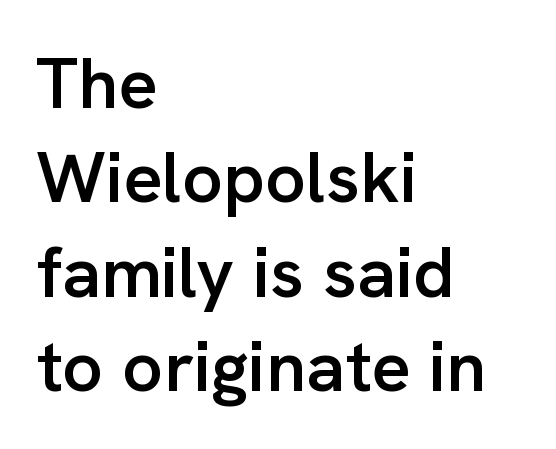
{"serif": "no", "italic": "no", "bold": "semi", "weight": "semibold", "width": "normal", "stroke_contrast": "low", "x_height": "medium", "monospaced": "no", "underline": "no", "align": "left", "line_spacing": "normal", "line_spacing_ratio": 1.31, "letter_spacing": "normal", "letter_spacing_em": 0.0, "glyph_px": 72}
